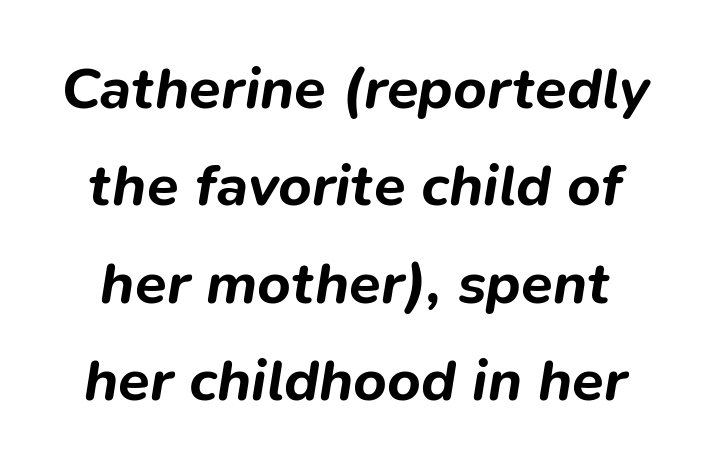
Tall strokes in this sample are angled rather than plumb. A clean baseline with only descenders dipping below it. Weight: bold. Character widths vary here, with narrow letters taking less room than wide ones.
